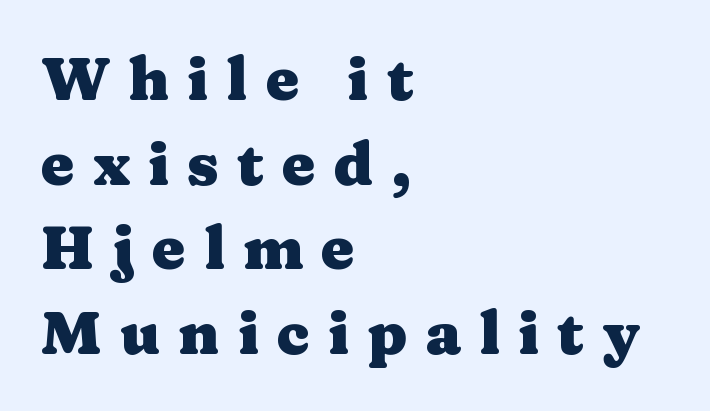
Quick note: not italic, upright. Typesetter's note: full bold, strokes at maximum text heaviness. Underline: absent. The glyphs in this specimen are seriffed.
